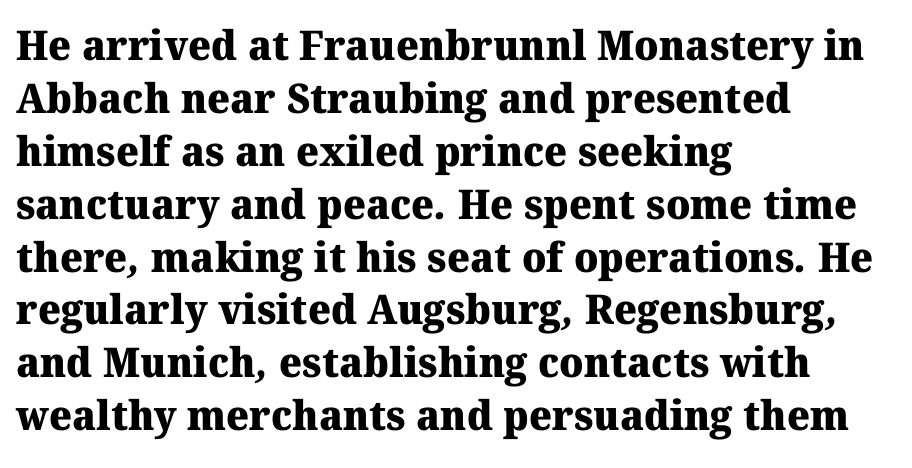
The image shows 41 px heavy serif type; set left-aligned, normal line spacing (1.29x), normal letter spacing, not underlined; medium stroke contrast and a medium x-height.
